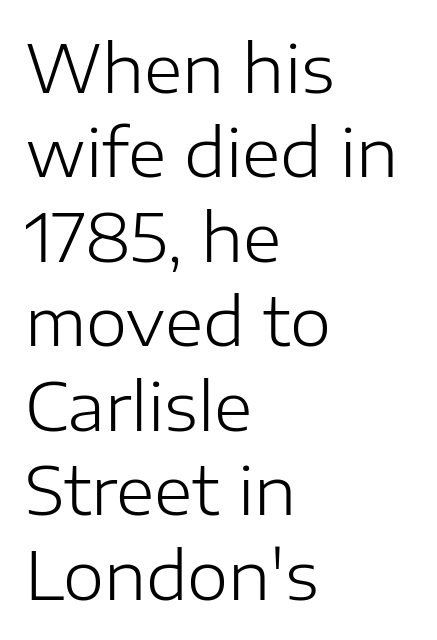
Q: Is the text bold? A: No.
Q: Is the text italic (slanted)? A: No, it is upright.
Q: Is the typeface a serif or a sans-serif typeface? A: Sans-serif.
Q: Is the text underlined? A: No.
Q: How is the paragraph aligned? A: Left-aligned.
Q: Is the spacing between letters normal or unusually wide? A: Normal.
Q: Is the spacing between lines tight, normal or loose? A: Normal.
Q: Width (condensed, normal, or wide)? A: Normal.
Q: Stroke contrast? A: Low.
Q: x-height? A: Medium.
Q: Monospaced? A: No.
